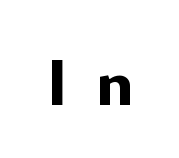
The image shows 68 px bold sans-serif type, upright; set unusually wide letter spacing (+0.38 em), not underlined; low stroke contrast and a small x-height.
